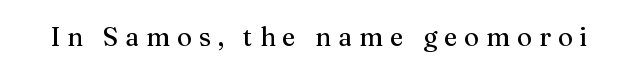
A clean baseline with only descenders dipping below it. When letters stand straight like this, we call the style roman or upright. Glyph-to-glyph distance is far greater than everyday printed text.
